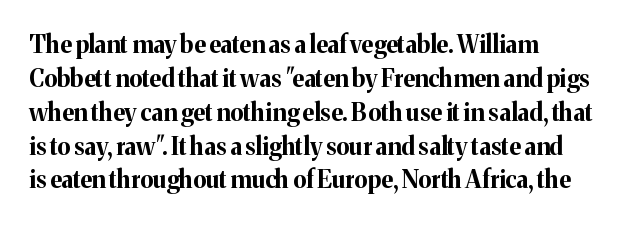
Check under the words: just untouched page. The lettering stays uniformly vertical, giving the passage a roman look. Does the weight exceed regular? Yes, all the way to bold. Leading: standard.
